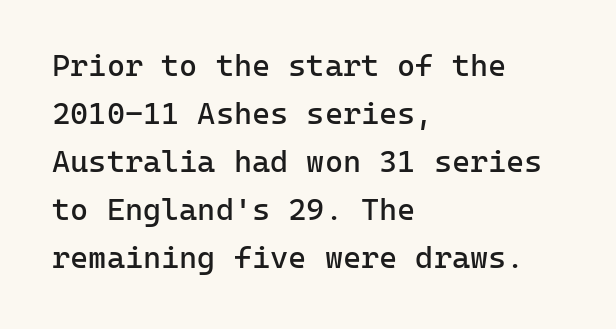
Monospaced: the letters line up in strict vertical columns. Honestly, there is no underline to notice here at all. Are there feet on the stems? There aren't — it's a sans. The letters stand straight up with perfectly vertical stems.
